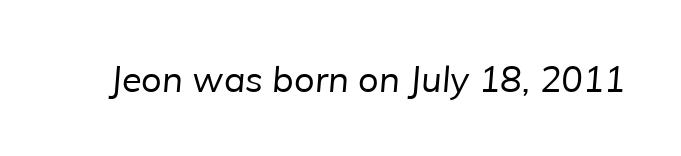
The image shows 36 px regular-weight sans-serif type; set normal letter spacing, not underlined; low stroke contrast and a medium x-height.
